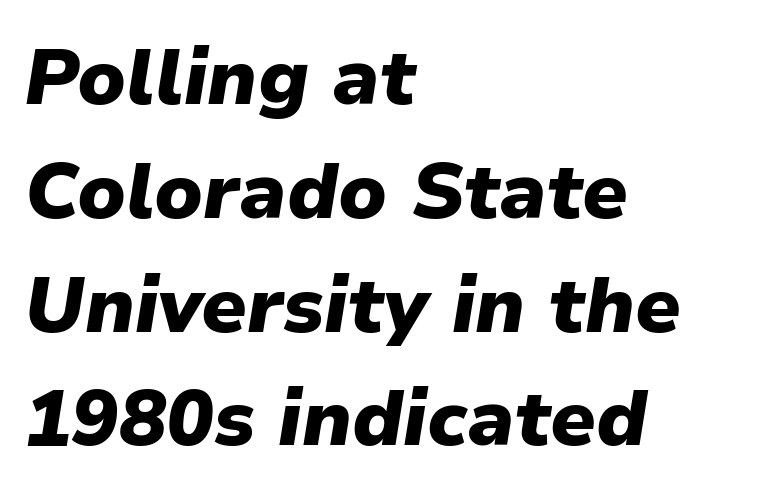
Q: Is the text bold? A: Yes.
Q: Is the text italic (slanted)? A: Yes, it leans right by about 9 degrees.
Q: Is the text underlined? A: No.
Q: How is the paragraph aligned? A: Left-aligned.
Q: Is the spacing between letters normal or unusually wide? A: Normal.
Q: Is the spacing between lines tight, normal or loose? A: Normal.
Q: Width (condensed, normal, or wide)? A: Normal.
Q: Stroke contrast? A: Low.
Q: x-height? A: Medium.
Q: Monospaced? A: No.
